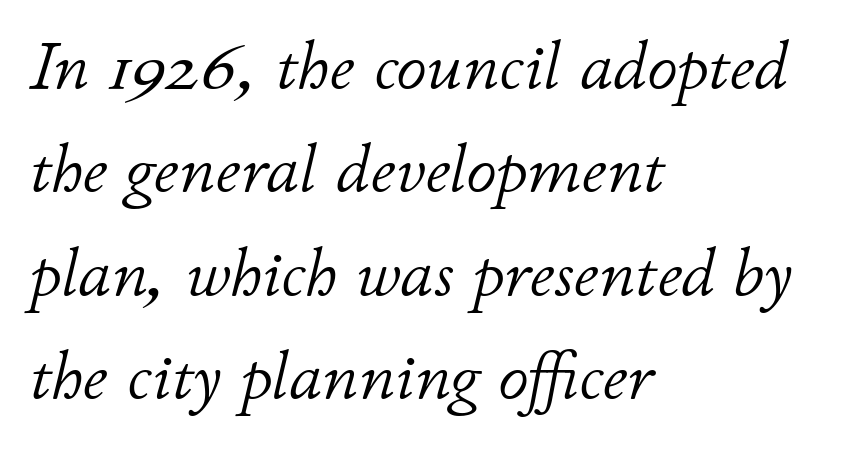
The image shows 68 px light type, italic (leaning right); set left-aligned, normal line spacing (1.52x), normal letter spacing, not underlined; low stroke contrast and a small x-height.
